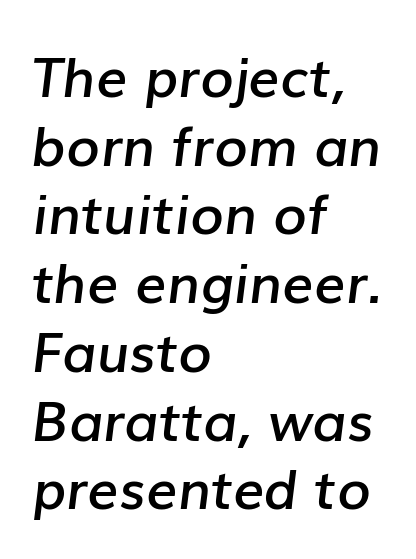
{"italic": "yes", "lean": "right", "slant_degrees": 7, "bold": "semi", "weight": "semibold", "width": "normal", "stroke_contrast": "low", "x_height": "medium", "monospaced": "no", "underline": "no", "align": "left", "line_spacing": "normal", "line_spacing_ratio": 1.25, "letter_spacing": "normal", "letter_spacing_em": 0.0, "glyph_px": 55}
